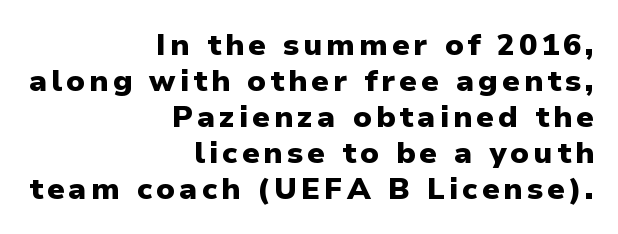
The image shows 30 px heavy sans-serif type, upright; set right-aligned, line spacing 1.2x, not underlined; low stroke contrast and a medium x-height.
